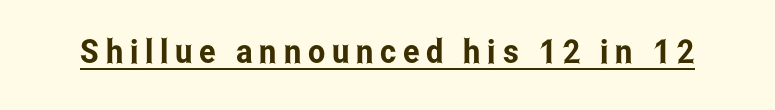
Q: Is the text italic (slanted)? A: No, it is upright.
Q: Is the typeface a serif or a sans-serif typeface? A: Sans-serif.
Q: Is the text underlined? A: Yes.
Q: Is the spacing between letters normal or unusually wide? A: Unusually wide.
Q: Width (condensed, normal, or wide)? A: Condensed.
Q: Stroke contrast? A: Low.
Q: x-height? A: Medium.
Q: Monospaced? A: No.
